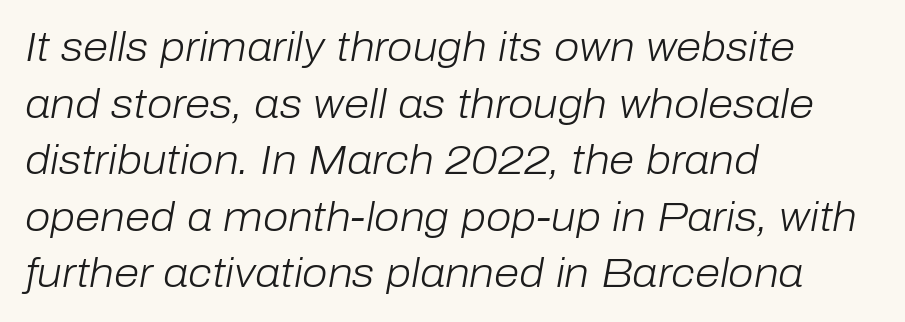
The image shows 41 px light type, italic (leaning right); set left-aligned, normal line spacing (1.38x), normal letter spacing, not underlined; low stroke contrast and a medium x-height.
